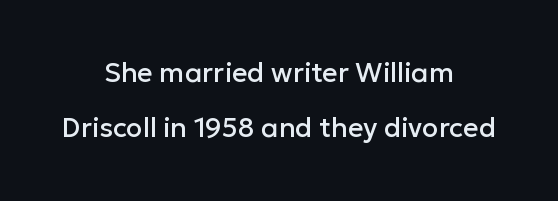
Italic? Not at all — the glyphs are vertical. This sample uses plain, unmodified letter spacing. The space between consecutive lines is lavish. Visually the block forms a symmetrical silhouette, jagged on both flanks. Beneath every word, the page is bare.
